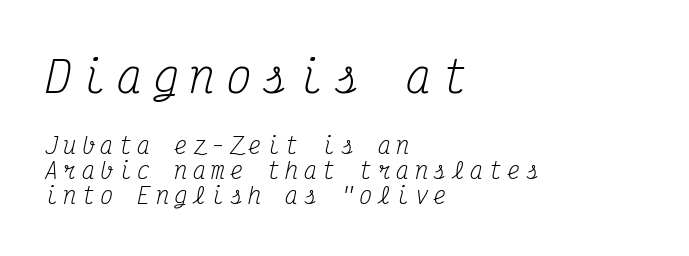
{"serif": "yes", "italic": "yes", "lean": "right", "slant_degrees": 12, "bold": "no", "weight": "regular", "width": "condensed", "stroke_contrast": "medium", "x_height": "medium", "monospaced": "yes", "underline": "no", "align": "left", "line_spacing": "tight", "line_spacing_ratio": 1.15, "letter_spacing": "wide", "letter_spacing_em": 0.24, "larger_block": "first", "size_ratio": 1.95, "glyph_px": 43}
